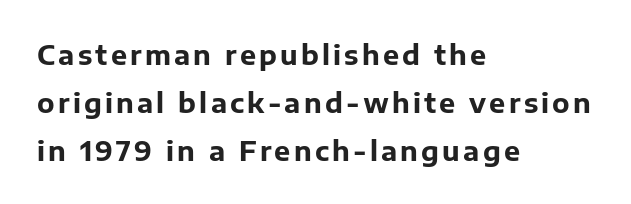
Check under the words: just untouched page. This is the regular roman posture of the typeface. Strokes here are thick enough to call this a true bold. Notice how the passage keeps a crisp vertical edge on the left only.
